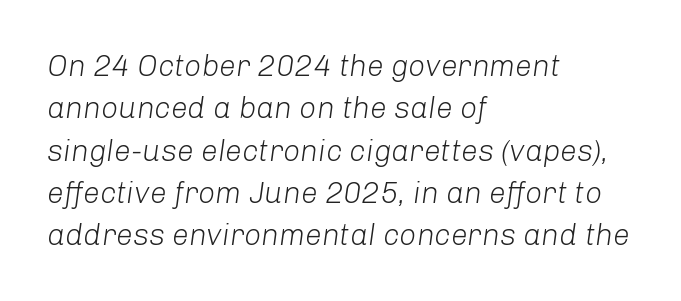
{"italic": "yes", "lean": "right", "slant_degrees": 8, "bold": "no", "weight": "light", "width": "normal", "stroke_contrast": "low", "x_height": "medium", "monospaced": "no", "underline": "no", "align": "left", "line_spacing": "normal", "line_spacing_ratio": 1.41, "letter_spacing": "normal", "letter_spacing_em": 0.0, "glyph_px": 30}
